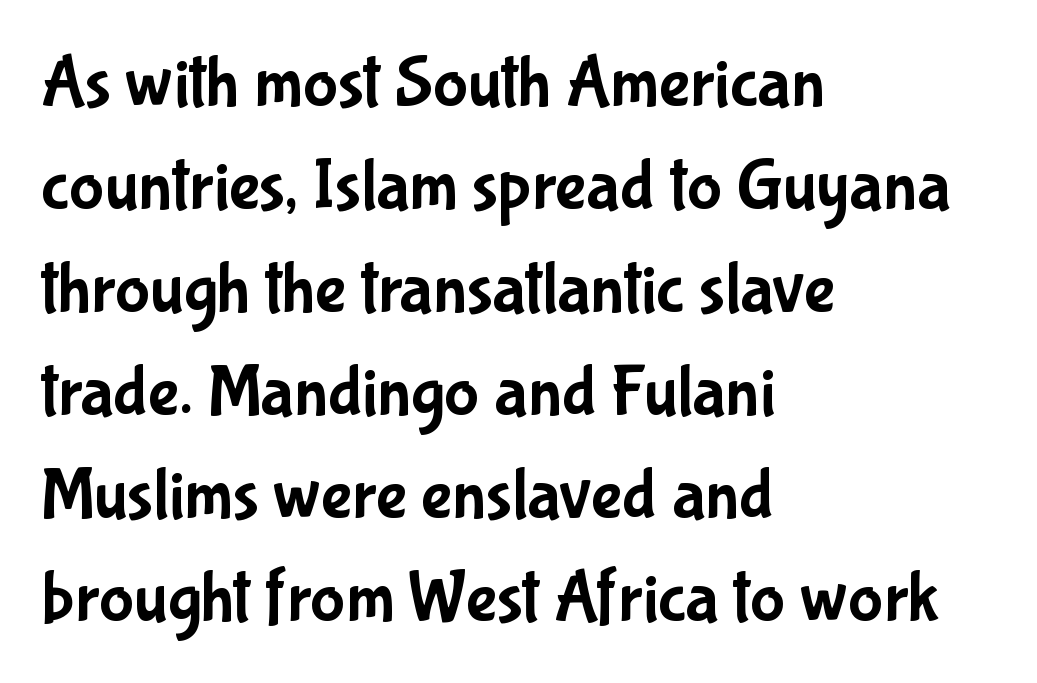
The image shows 73 px condensed sans-serif type, upright; set left-aligned, normal line spacing (1.41x), normal letter spacing, not underlined; low stroke contrast and a medium x-height.
